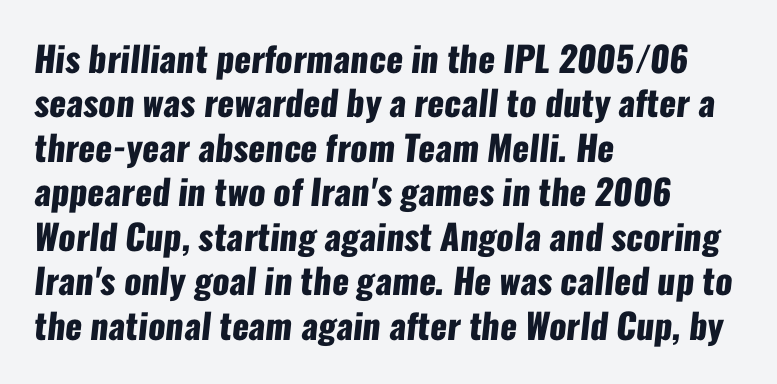
Q: Is the text bold? A: Yes.
Q: Is the typeface a serif or a sans-serif typeface? A: Sans-serif.
Q: Is the text underlined? A: No.
Q: How is the paragraph aligned? A: Left-aligned.
Q: Is the spacing between letters normal or unusually wide? A: Normal.
Q: Is the spacing between lines tight, normal or loose? A: Normal.
Q: Width (condensed, normal, or wide)? A: Condensed.
Q: Stroke contrast? A: Low.
Q: x-height? A: Medium.
Q: Monospaced? A: No.
